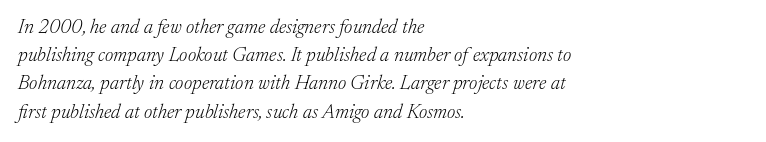
Check the space under the baseline: it is left empty. Quick note: interline space is typical. You could call the tracking neutral — neither tight nor loose. The strokes carry an ordinary text weight at most. This sample is left-justified, so line endings fall wherever the words run out. Is the type slanted? Yes — the strokes lean at a clear angle.
